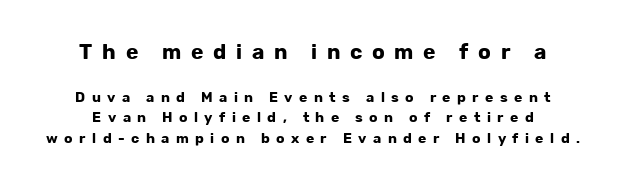
{"italic": "no", "bold": "yes", "underline": "no", "line_spacing": "normal", "line_spacing_ratio": 1.47, "letter_spacing": "wide", "letter_spacing_em": 0.46, "larger_block": "first", "size_ratio": 1.5, "glyph_px": 21}
